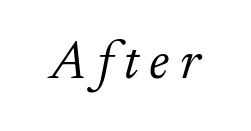
The image shows 54 px light serif type, italic (leaning right); set not underlined; low stroke contrast and a small x-height.
